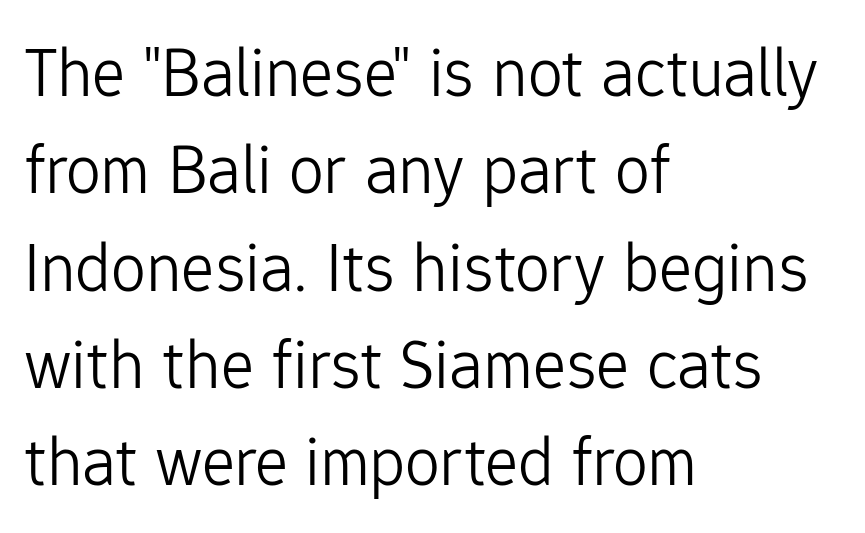
Q: Is the text bold? A: No.
Q: Is the text italic (slanted)? A: No, it is upright.
Q: Is the typeface a serif or a sans-serif typeface? A: Sans-serif.
Q: Is the text underlined? A: No.
Q: How is the paragraph aligned? A: Left-aligned.
Q: Is the spacing between letters normal or unusually wide? A: Normal.
Q: Is the spacing between lines tight, normal or loose? A: Normal.
Q: Width (condensed, normal, or wide)? A: Normal.
Q: Stroke contrast? A: Low.
Q: x-height? A: Medium.
Q: Monospaced? A: No.
